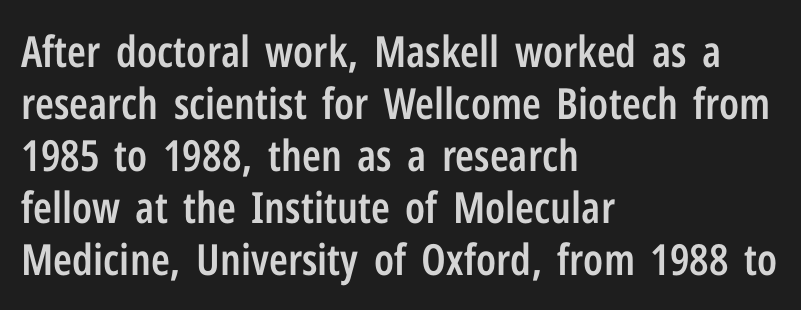
Letter spacing: default. The face used here is a sans, in the tradition of grotesques and geometrics. Tall strokes in this sample are plumb rather than angled. A typesetter would call this proportional, since set widths differ per character. The ragged edge is on the right, which tells us the setting is flush left. The glyphs have the mass of a demibold cut, below bold.
